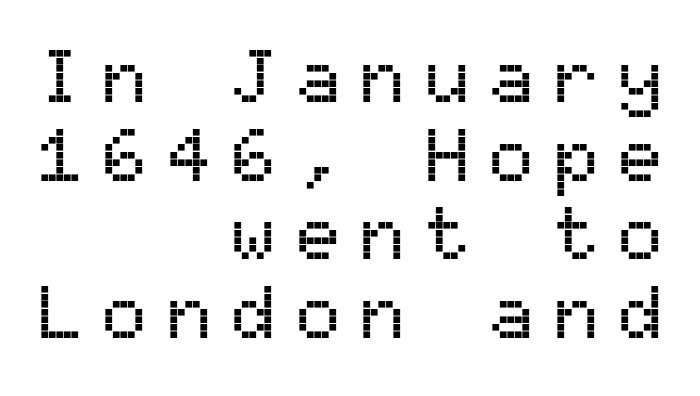
The image shows 75 px sans-serif type, upright, monospaced; set right-aligned, tight line spacing (1.05x), unusually wide letter spacing (+0.26 em), not underlined; medium stroke contrast and a medium x-height.
